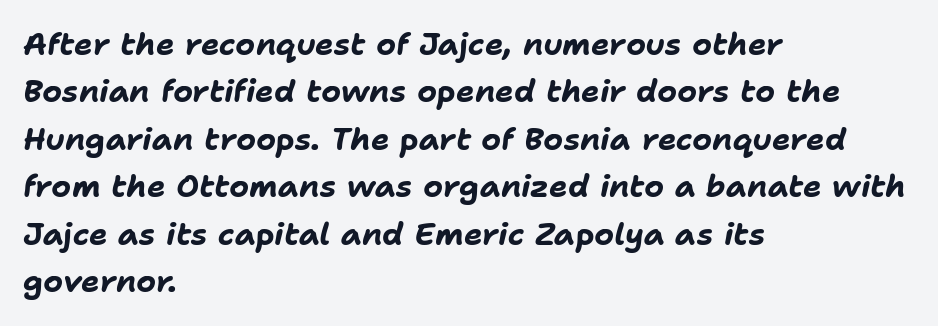
Each line starts at the same left margin while the right side varies. Unmarked baselines from the first word to the last. Bold? Absolutely — the strokes are thick and heavy. The axis of the letterforms is tilted away from vertical.
